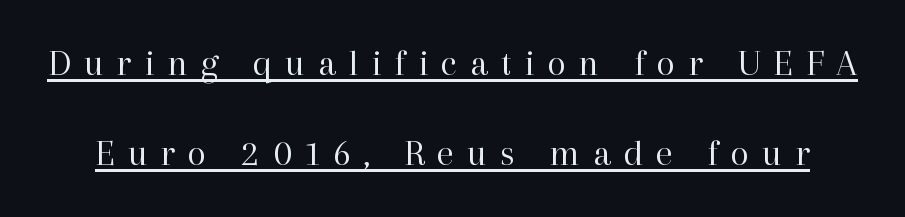
The image shows 38 px regular-weight serif type, upright; set loose line spacing (2.37x), unusually wide letter spacing (+0.34 em), underlined; high stroke contrast and a medium x-height.
